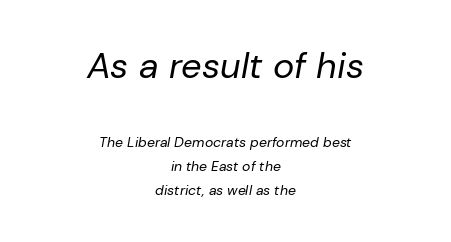
The glyphs are unaccompanied by any horizontal stroke below them. The paragraph shown floats in the horizontal middle. Reading top to bottom, the characters get smaller at the block break. You can tell it's italic because the verticals aren't actually vertical. The tracking reads as untouched default to a designer's eye.
